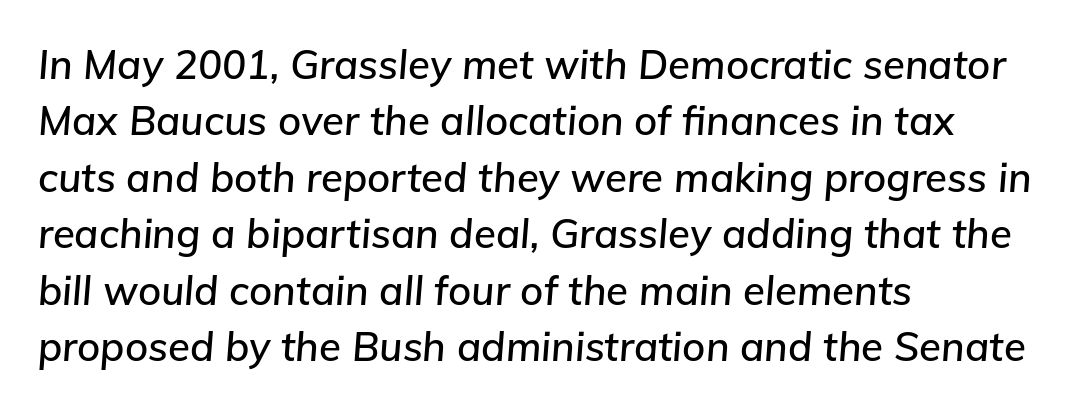
The image shows 40 px text type, italic (leaning right); set left-aligned, normal line spacing (1.41x), normal letter spacing, not underlined; low stroke contrast and a medium x-height.
